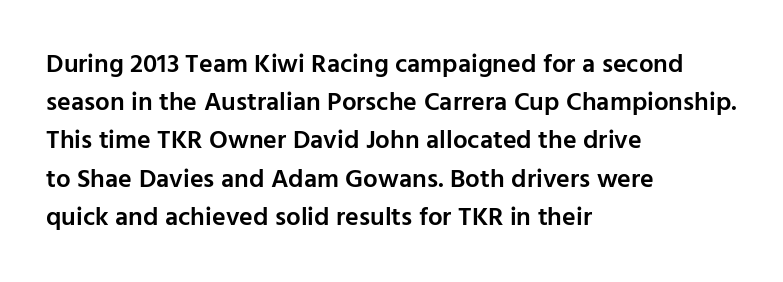
These lines keep a tight, regular rhythm from letter to letter. The rag falls on the right side of this text block. Glance below the letters and you will spot only blank space. Interline gaps are of average width in this sample.
